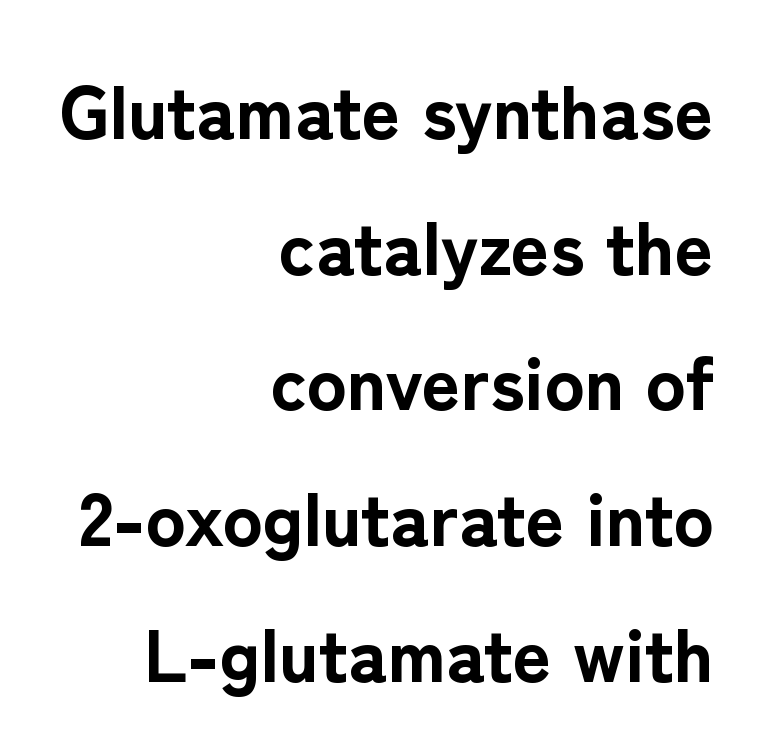
The image shows 75 px bold sans-serif type, upright; set right-aligned, line spacing 1.81x, normal letter spacing, not underlined; low stroke contrast and a medium x-height.
